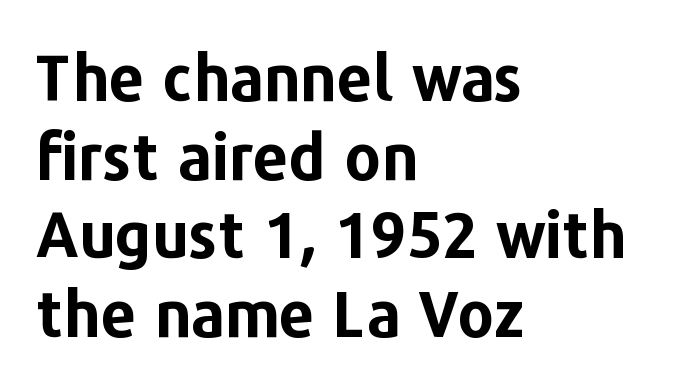
The image shows 63 px bold sans-serif type, upright; set left-aligned, normal line spacing (1.25x), normal letter spacing, not underlined; low stroke contrast and a medium x-height.
